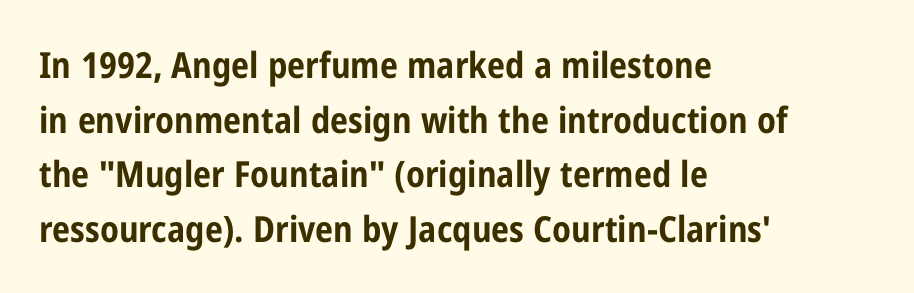
The image shows 36 px bold, condensed sans-serif type, upright; set left-aligned, normal line spacing (1.52x), normal letter spacing, not underlined; low stroke contrast and a medium x-height.
